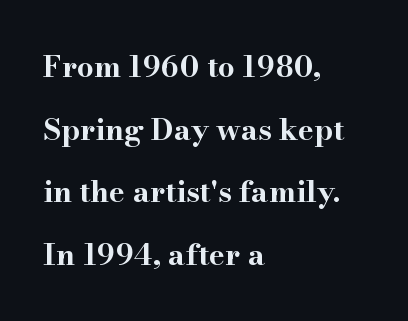
Q: Is the text bold? A: Yes.
Q: Is the text italic (slanted)? A: No, it is upright.
Q: Is the typeface a serif or a sans-serif typeface? A: Serif.
Q: Is the text underlined? A: No.
Q: How is the paragraph aligned? A: Left-aligned.
Q: Is the spacing between letters normal or unusually wide? A: Normal.
Q: Is the spacing between lines tight, normal or loose? A: Loose.
Q: Width (condensed, normal, or wide)? A: Wide.
Q: Stroke contrast? A: High.
Q: x-height? A: Small.
Q: Monospaced? A: No.
